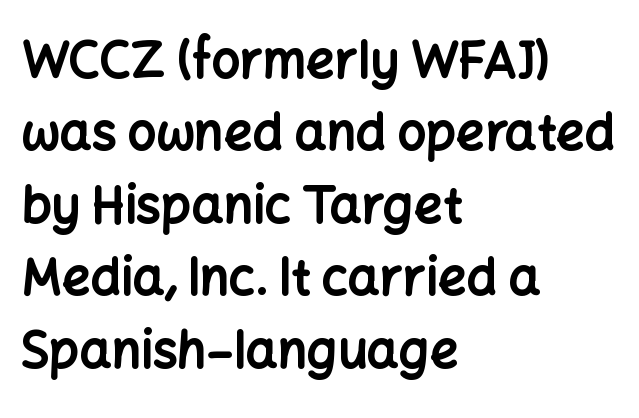
Q: Is the text bold? A: Yes.
Q: Is the text italic (slanted)? A: No, it is upright.
Q: Is the typeface a serif or a sans-serif typeface? A: Sans-serif.
Q: Is the text underlined? A: No.
Q: How is the paragraph aligned? A: Left-aligned.
Q: Is the spacing between letters normal or unusually wide? A: Normal.
Q: Is the spacing between lines tight, normal or loose? A: Normal.
Q: Width (condensed, normal, or wide)? A: Normal.
Q: Stroke contrast? A: Low.
Q: x-height? A: Medium.
Q: Monospaced? A: No.
